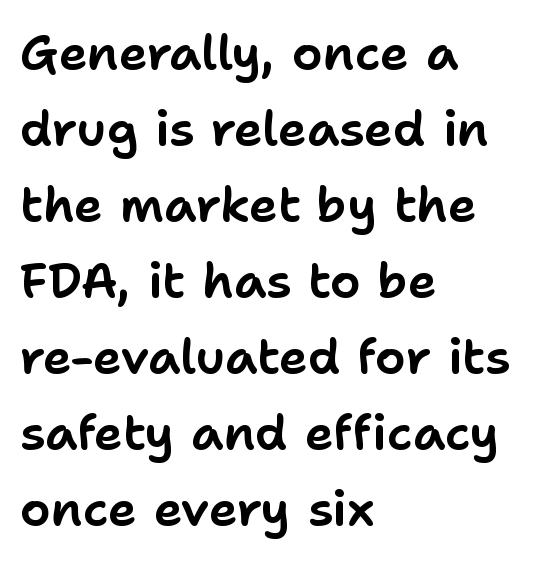
Is this a sans? Yes — the strokes have no serifs. Every character sits straight up, as roman type does. Summary of vertical rhythm: regular, with standard interline spacing. Is this a fixed-width face? No — the glyphs have proportional, varying widths. Quick note: underline off.
